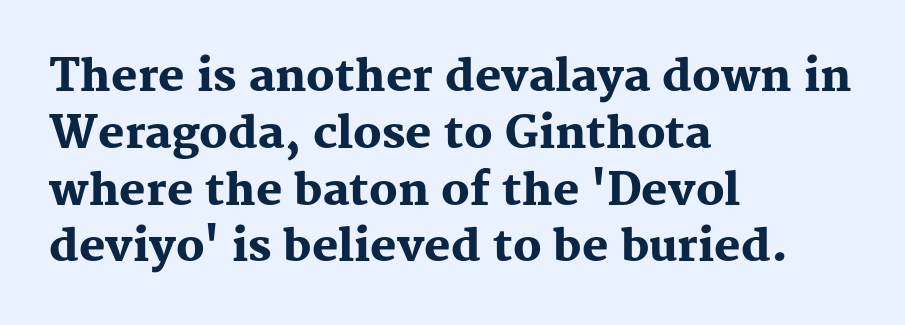
The image shows 44 px heavy serif type, upright; set left-aligned, normal line spacing (1.29x), normal letter spacing, not underlined; medium stroke contrast and a medium x-height.
